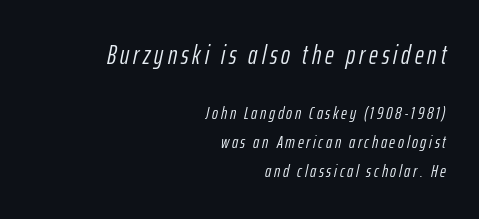
The font sits on the lighter half of the weight spectrum, regular included. What's the leading like? Ordinary, nothing unusual. The foot of each line stays bare and open. The rendering shrinks the type as you move from the upper chunk to the lower.
